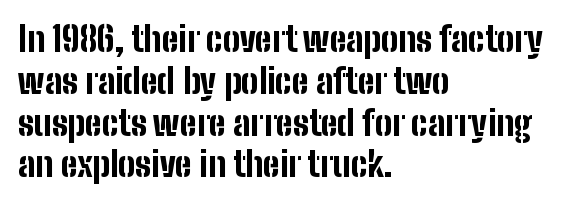
The strokes are fattened all the way to bold. You could call the tracking neutral — neither tight nor loose. Every character sits straight up, as roman type does. Notice how the passage keeps a crisp vertical edge on the left only. No feet cap the strokes, marking this as sans-serif type. Words float on clear page, feet unadorned.
